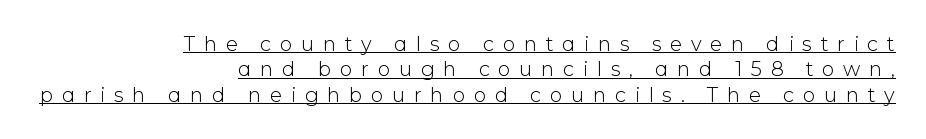
The image shows 20 px text type, upright; set right-aligned, normal line spacing (1.27x), unusually wide letter spacing (+0.43 em), underlined.
